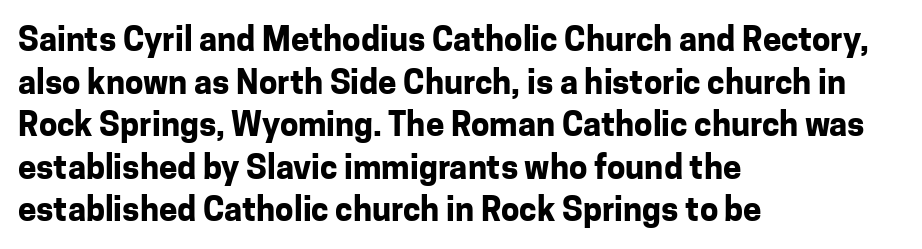
Characters remain perfectly vertical along every line. Observe the ordinary spacing: letters are neighbours, not strangers. Bold? Absolutely — the strokes are thick and heavy. In terms of letterform style, serifs are entirely absent. These lines are set flush left with a ragged right edge.
